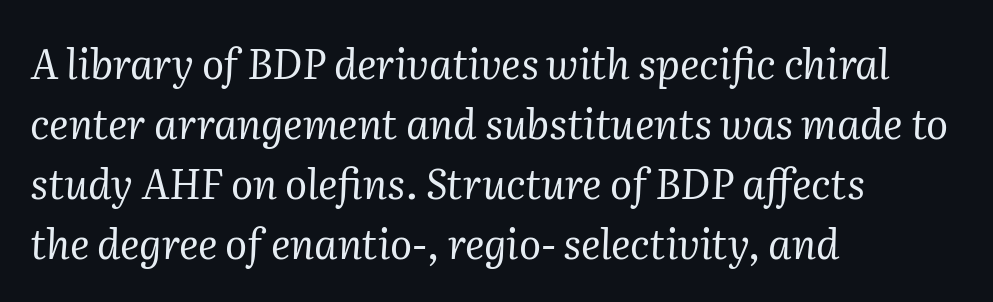
{"serif": "yes", "italic": "yes", "lean": "right", "slant_degrees": 2, "bold": "no", "weight": "regular", "width": "normal", "stroke_contrast": "medium", "x_height": "medium", "monospaced": "no", "underline": "no", "align": "left", "line_spacing": "normal", "line_spacing_ratio": 1.46, "letter_spacing": "normal", "letter_spacing_em": 0.0, "glyph_px": 41}
